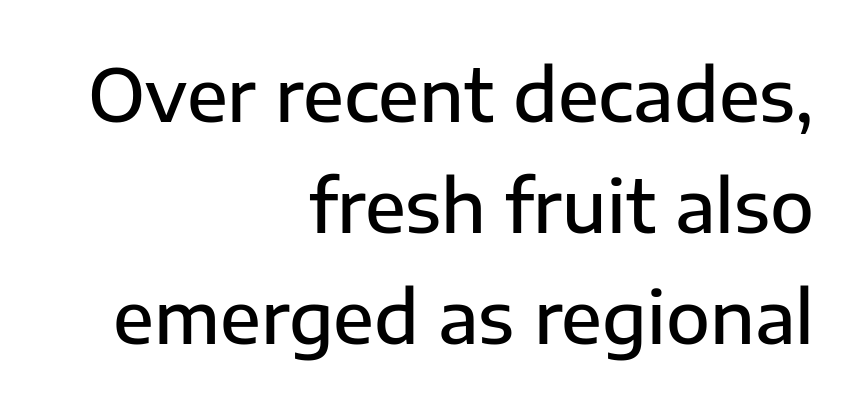
The lettering holds an erect, upright posture throughout. On the weight axis this lands at semibold, roughly 600. Type without underlining. The rendering anchors every line to the right-hand side.
